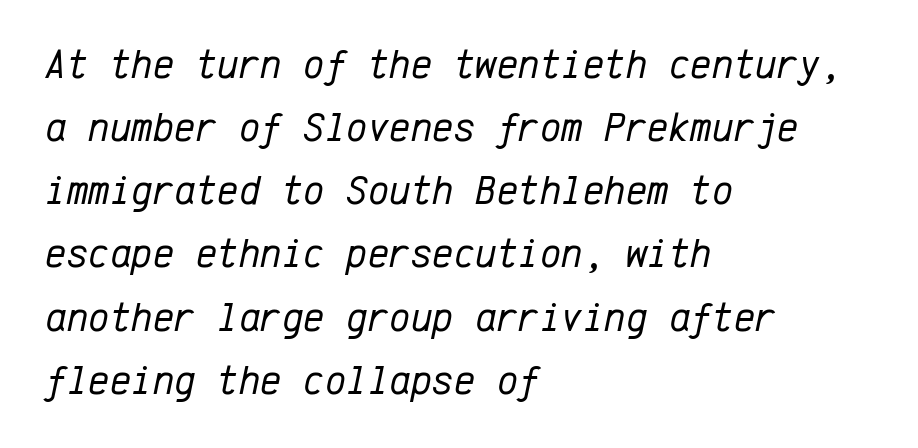
Q: Is the text bold? A: No.
Q: Is the text italic (slanted)? A: Yes, it leans right by about 12 degrees.
Q: Is the text underlined? A: No.
Q: How is the paragraph aligned? A: Left-aligned.
Q: Is the spacing between letters normal or unusually wide? A: Normal.
Q: Is the spacing between lines tight, normal or loose? A: Normal.
Q: Width (condensed, normal, or wide)? A: Normal.
Q: Stroke contrast? A: Low.
Q: x-height? A: Medium.
Q: Monospaced? A: Yes.
